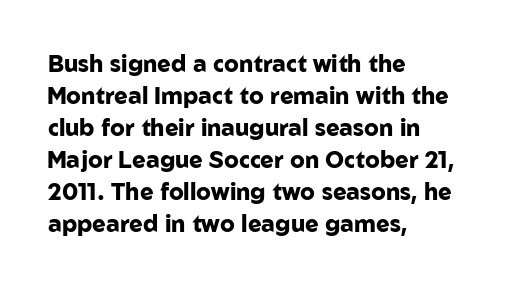
Q: Is the text bold? A: Yes.
Q: Is the text italic (slanted)? A: No, it is upright.
Q: Is the text underlined? A: No.
Q: How is the paragraph aligned? A: Left-aligned.
Q: Is the spacing between letters normal or unusually wide? A: Normal.
Q: Is the spacing between lines tight, normal or loose? A: Normal.
